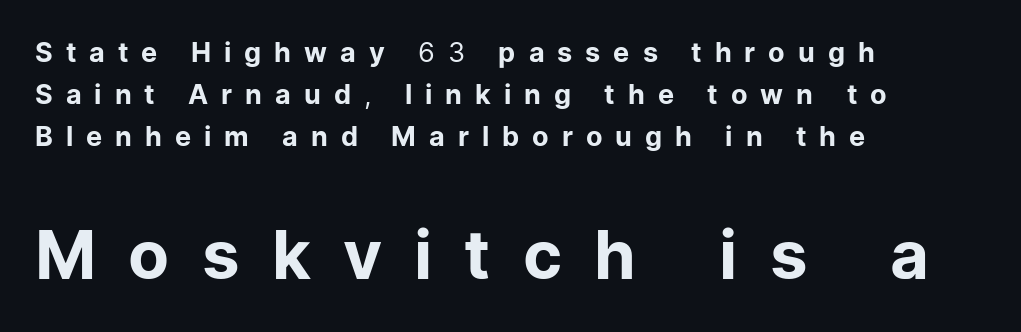
The image shows 67 px regular-weight sans-serif type, upright; set left-aligned, normal line spacing (1.55x), unusually wide letter spacing (+0.48 em), not underlined; the second (bottom) block is 2.48x larger; low stroke contrast and a medium x-height.
